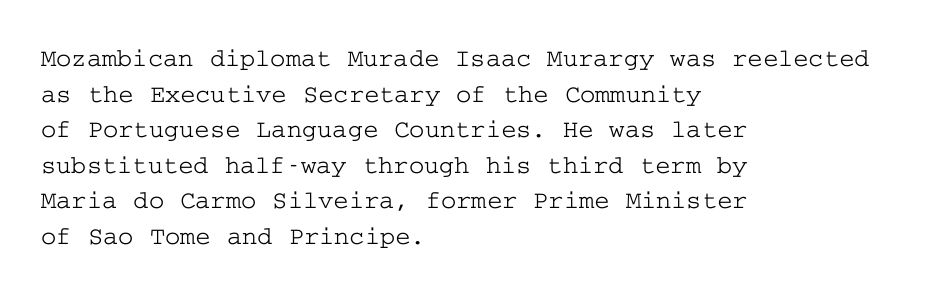
Q: Is the text italic (slanted)? A: No, it is upright.
Q: Is the text underlined? A: No.
Q: How is the paragraph aligned? A: Left-aligned.
Q: Is the spacing between letters normal or unusually wide? A: Normal.
Q: Is the spacing between lines tight, normal or loose? A: Normal.
